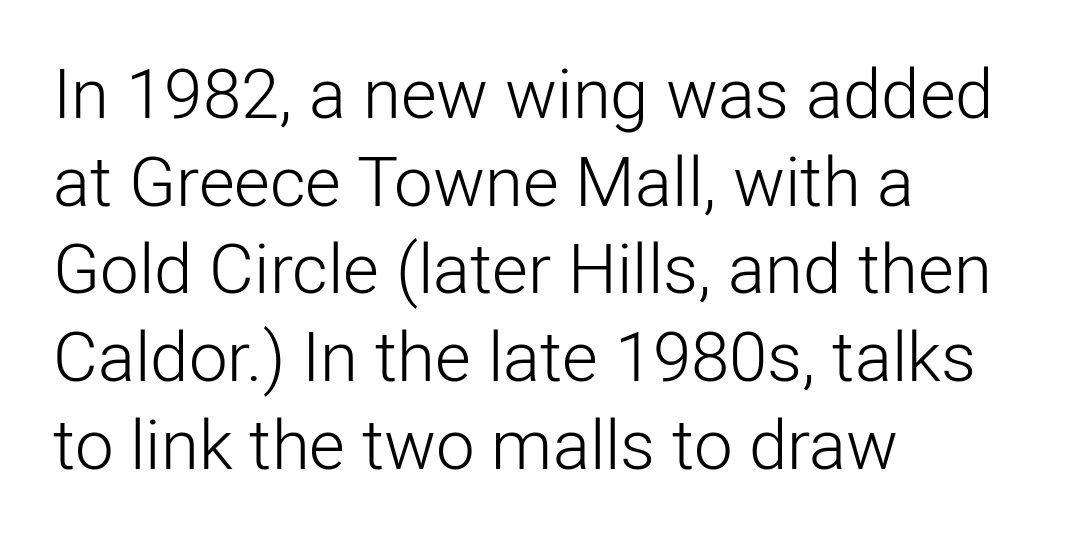
Q: Is the text bold? A: No.
Q: Is the text italic (slanted)? A: No, it is upright.
Q: Is the typeface a serif or a sans-serif typeface? A: Sans-serif.
Q: Is the text underlined? A: No.
Q: How is the paragraph aligned? A: Left-aligned.
Q: Is the spacing between letters normal or unusually wide? A: Normal.
Q: Is the spacing between lines tight, normal or loose? A: Normal.
Q: Width (condensed, normal, or wide)? A: Normal.
Q: Stroke contrast? A: Low.
Q: x-height? A: Medium.
Q: Monospaced? A: No.
